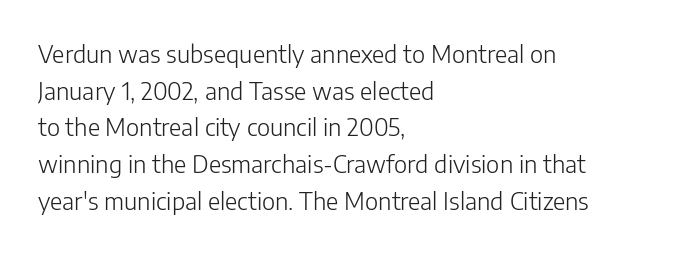
The image shows 24 px text type, upright; set left-aligned, normal line spacing (1.53x), normal letter spacing, not underlined.
